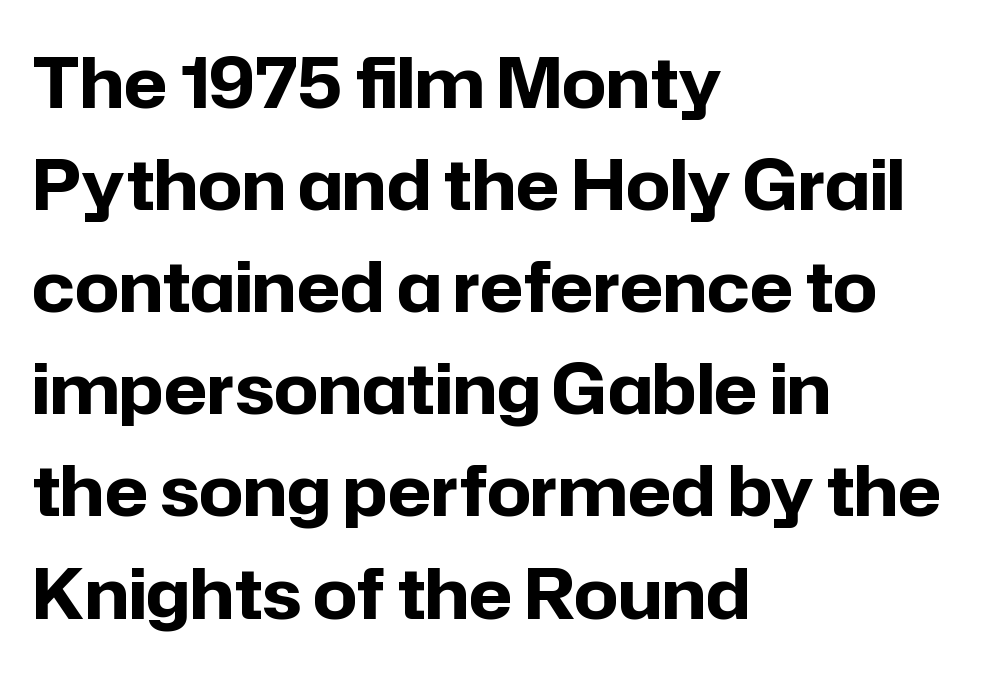
Layout note: lines flush left. The tracking reads as untouched default to a designer's eye. Quick note: underline off. The lines sit at an ordinary, default distance from one another.
